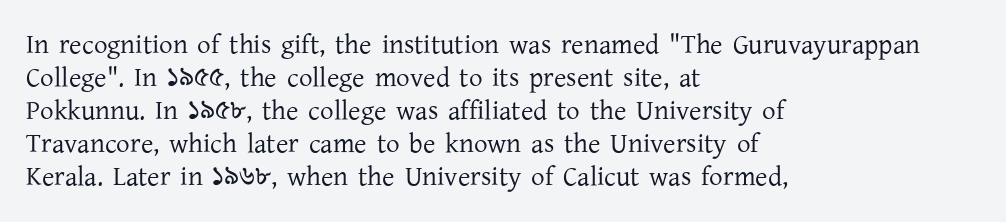
{"italic": "no", "bold": "no", "underline": "no", "align": "left", "line_spacing_ratio": 1.22, "letter_spacing": "normal", "letter_spacing_em": 0.0, "glyph_px": 27}
